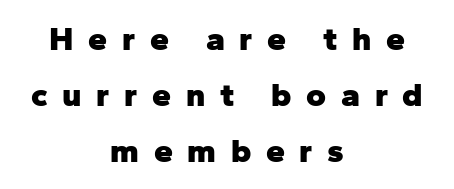
Thick stems and heavy bowls — unmistakably bold. Note the varied advance widths — an 'i' is clearly narrower than an 'm'. A student would call this center alignment; a typographer would say set centered. Font category for this specimen: sans-serif. The letters stand upright; this is a roman face.
